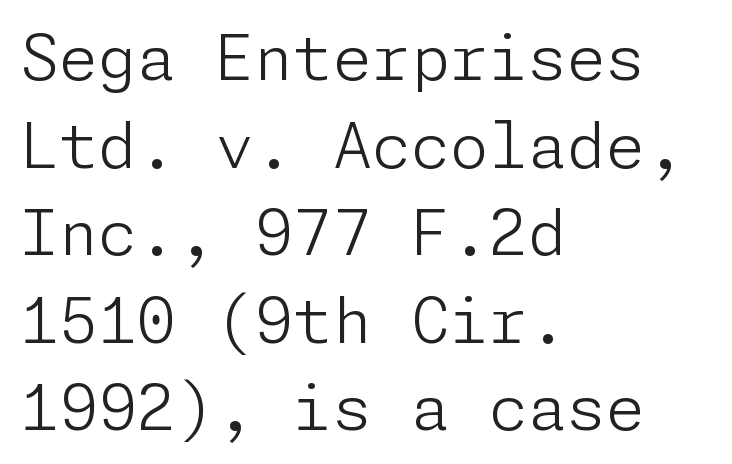
Q: Is the text bold? A: No.
Q: Is the text italic (slanted)? A: No, it is upright.
Q: Is the typeface a serif or a sans-serif typeface? A: Sans-serif.
Q: Is the text underlined? A: No.
Q: How is the paragraph aligned? A: Left-aligned.
Q: Is the spacing between letters normal or unusually wide? A: Normal.
Q: Is the spacing between lines tight, normal or loose? A: Normal.
Q: Width (condensed, normal, or wide)? A: Normal.
Q: Stroke contrast? A: Low.
Q: x-height? A: Medium.
